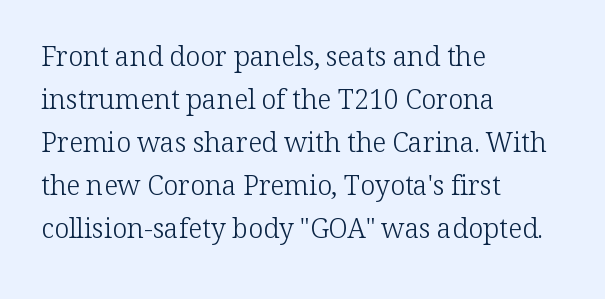
Line beginnings align vertically; line endings do not. Quick note: not italic, upright. No chunkiness to these letters — they're not bold. Default kerning and tracking; the words read as compact shapes.
